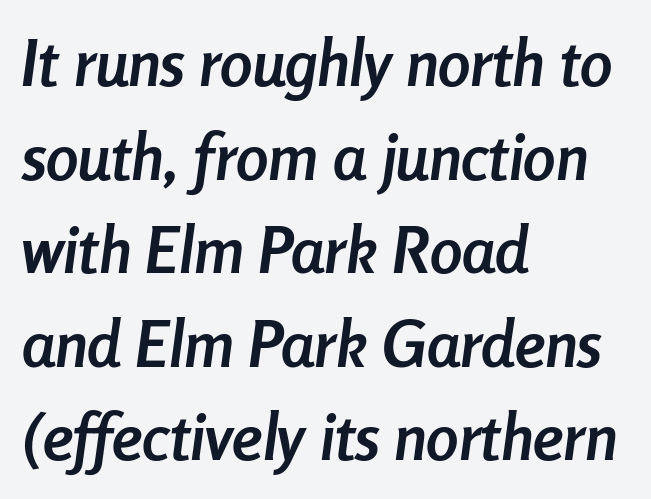
{"italic": "yes", "lean": "right", "slant_degrees": 8, "bold": "yes", "weight": "semibold", "width": "condensed", "stroke_contrast": "low", "x_height": "medium", "monospaced": "no", "underline": "no", "align": "left", "line_spacing": "normal", "line_spacing_ratio": 1.44, "letter_spacing": "normal", "letter_spacing_em": 0.0, "glyph_px": 65}
